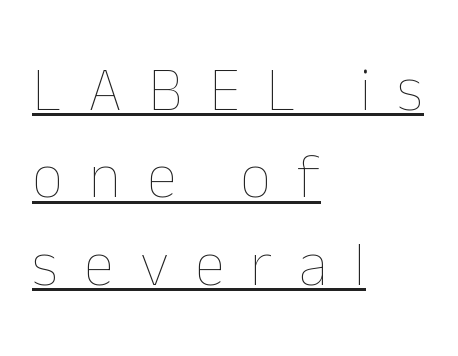
The image shows 62 px thin type, upright; set left-aligned, normal line spacing (1.41x), unusually wide letter spacing (+0.42 em), underlined; low stroke contrast and a medium x-height.
